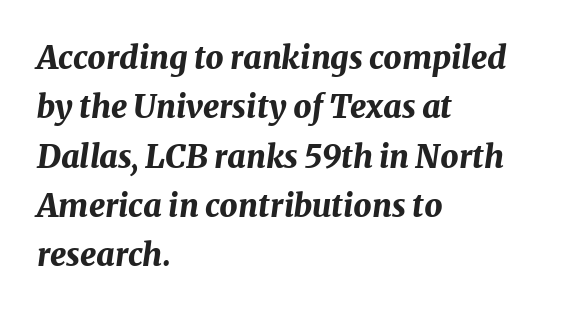
Q: Is the text bold? A: Yes.
Q: Is the text italic (slanted)? A: Yes, it leans right by about 8 degrees.
Q: Is the text underlined? A: No.
Q: How is the paragraph aligned? A: Left-aligned.
Q: Is the spacing between letters normal or unusually wide? A: Normal.
Q: Is the spacing between lines tight, normal or loose? A: Normal.
Q: Width (condensed, normal, or wide)? A: Normal.
Q: Stroke contrast? A: Medium.
Q: x-height? A: Medium.
Q: Monospaced? A: No.
